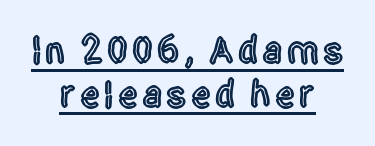
The image shows 39 px condensed sans-serif type, upright; set centered, tight line spacing (1.12x), underlined; a large x-height.
